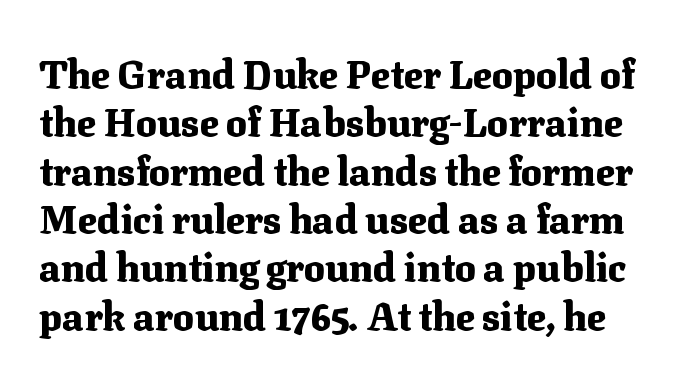
{"serif": "yes", "italic": "no", "bold": "yes", "weight": "heavy", "width": "normal", "stroke_contrast": "medium", "x_height": "medium", "monospaced": "no", "underline": "no", "line_spacing_ratio": 1.24, "letter_spacing": "normal", "letter_spacing_em": 0.0, "glyph_px": 39}
